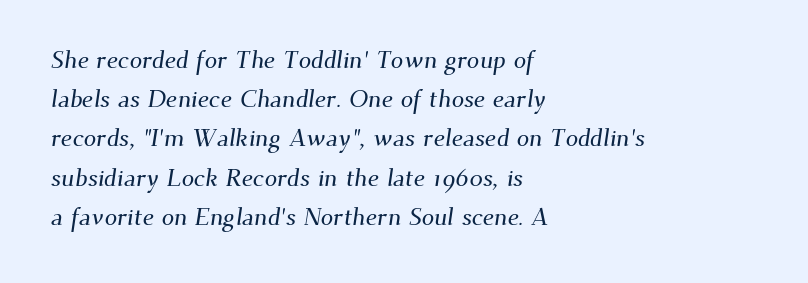
{"underline": "no", "align": "left", "line_spacing": "normal", "line_spacing_ratio": 1.57, "letter_spacing": "normal", "letter_spacing_em": 0.0, "glyph_px": 25}
